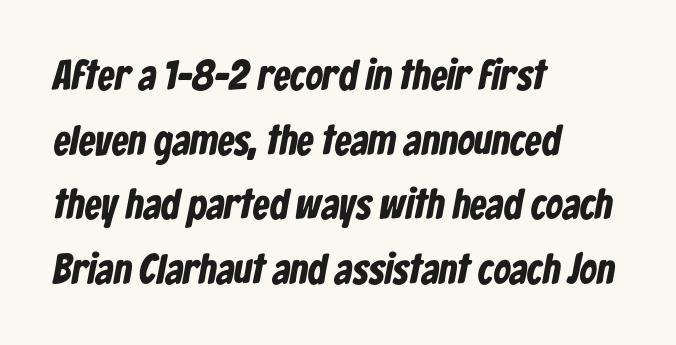
Q: Is the text bold? A: Yes.
Q: Is the typeface a serif or a sans-serif typeface? A: Sans-serif.
Q: Is the text underlined? A: No.
Q: How is the paragraph aligned? A: Left-aligned.
Q: Is the spacing between letters normal or unusually wide? A: Normal.
Q: Is the spacing between lines tight, normal or loose? A: Normal.
Q: Width (condensed, normal, or wide)? A: Condensed.
Q: Stroke contrast? A: Low.
Q: x-height? A: Medium.
Q: Monospaced? A: No.
